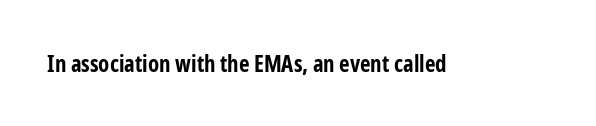
The image shows 23 px bold type, upright; set normal letter spacing, not underlined.
